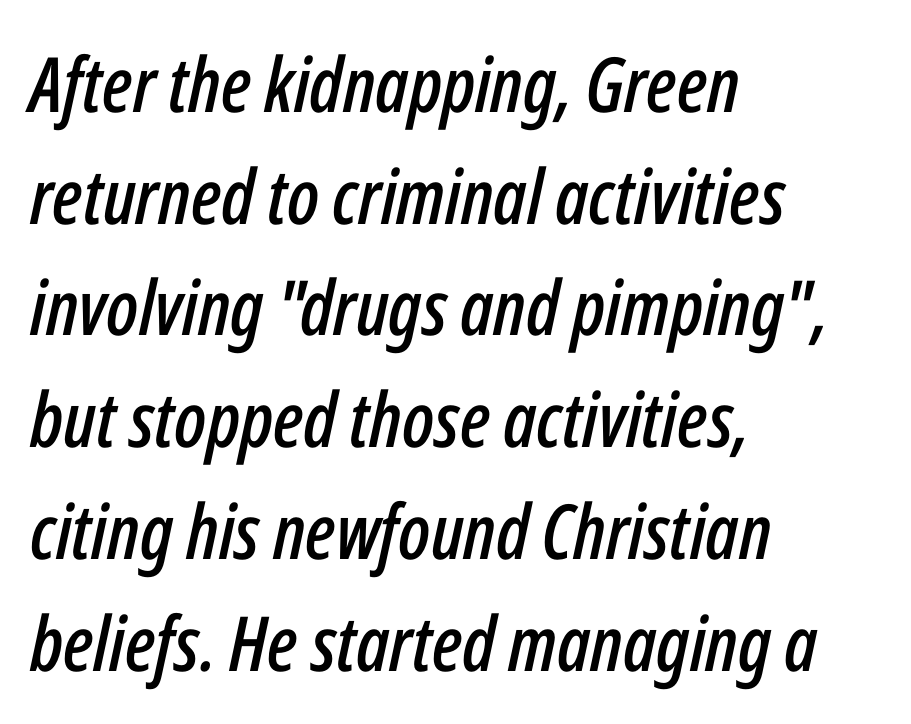
The image shows 76 px condensed type, italic (leaning right); set left-aligned, normal line spacing (1.47x), normal letter spacing, not underlined; low stroke contrast and a medium x-height.
